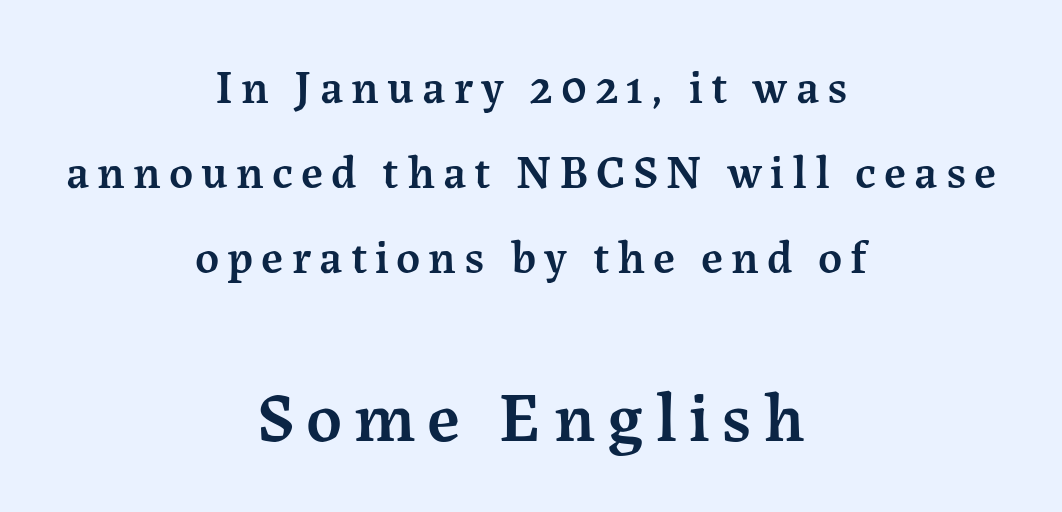
Q: Is the text bold? A: Semi-bold.
Q: Is the text italic (slanted)? A: No, it is upright.
Q: Is the typeface a serif or a sans-serif typeface? A: Serif.
Q: Is the text underlined? A: No.
Q: How is the paragraph aligned? A: Centered.
Q: Which block of text is set in a larger size, the first (top) or the second (bottom)? A: The second (bottom) one.
Q: Width (condensed, normal, or wide)? A: Normal.
Q: Stroke contrast? A: Medium.
Q: x-height? A: Medium.
Q: Monospaced? A: No.
